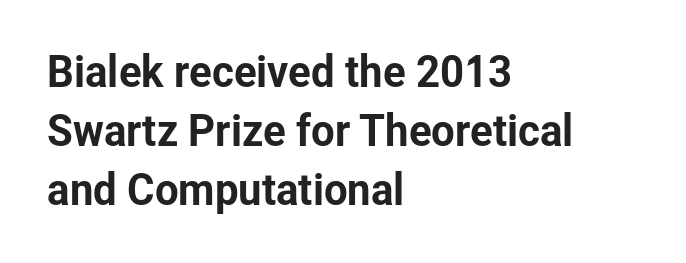
Q: Is the text italic (slanted)? A: No, it is upright.
Q: Is the typeface a serif or a sans-serif typeface? A: Sans-serif.
Q: Is the text underlined? A: No.
Q: How is the paragraph aligned? A: Left-aligned.
Q: Is the spacing between letters normal or unusually wide? A: Normal.
Q: Is the spacing between lines tight, normal or loose? A: Normal.
Q: Width (condensed, normal, or wide)? A: Normal.
Q: Stroke contrast? A: Low.
Q: x-height? A: Medium.
Q: Monospaced? A: No.
